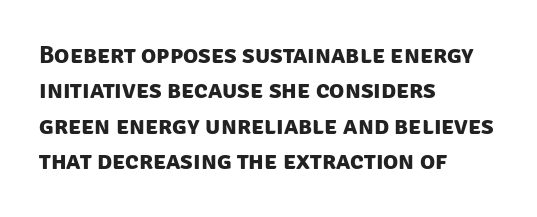
Q: Is the text bold? A: Yes.
Q: Is the text underlined? A: No.
Q: How is the paragraph aligned? A: Left-aligned.
Q: Is the spacing between letters normal or unusually wide? A: Normal.
Q: Is the spacing between lines tight, normal or loose? A: Normal.
